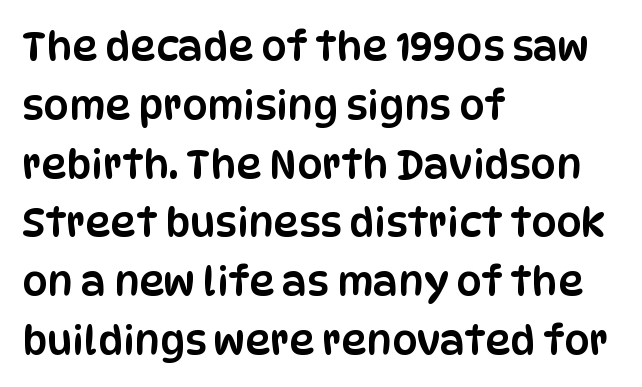
Q: Is the text italic (slanted)? A: No, it is upright.
Q: Is the typeface a serif or a sans-serif typeface? A: Sans-serif.
Q: Is the text underlined? A: No.
Q: How is the paragraph aligned? A: Left-aligned.
Q: Is the spacing between letters normal or unusually wide? A: Normal.
Q: Is the spacing between lines tight, normal or loose? A: Normal.
Q: Width (condensed, normal, or wide)? A: Condensed.
Q: Stroke contrast? A: Low.
Q: x-height? A: Large.
Q: Monospaced? A: No.
